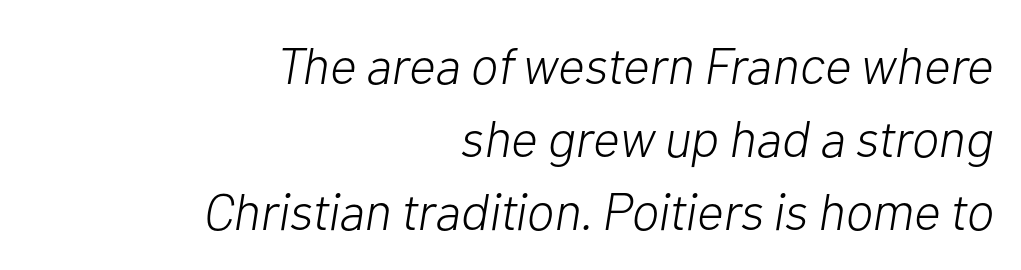
{"italic": "yes", "lean": "right", "slant_degrees": 10, "bold": "no", "weight": "light", "width": "normal", "stroke_contrast": "low", "x_height": "medium", "monospaced": "no", "underline": "no", "align": "right", "line_spacing": "normal", "line_spacing_ratio": 1.4, "letter_spacing": "normal", "letter_spacing_em": 0.0, "glyph_px": 52}
